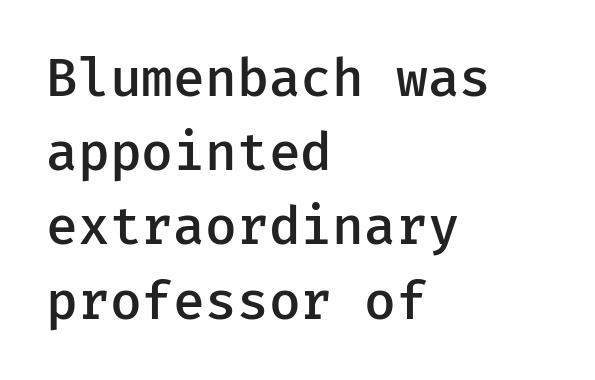
The image shows 53 px semibold sans-serif type, upright; set left-aligned, normal line spacing (1.4x), normal letter spacing, not underlined; low stroke contrast and a medium x-height.
